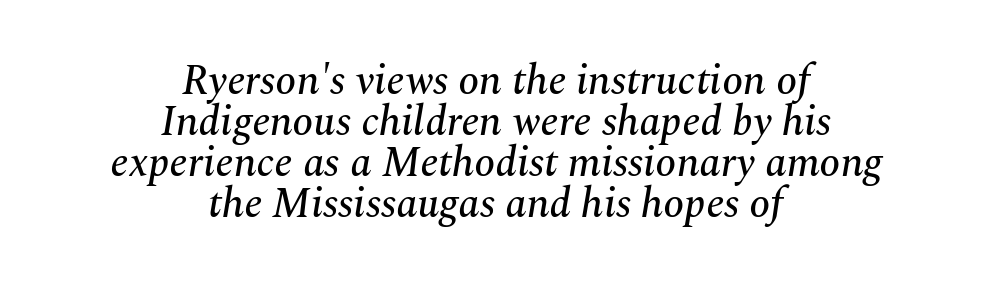
Q: Is the text italic (slanted)? A: Yes, it leans right by about 10 degrees.
Q: Is the typeface a serif or a sans-serif typeface? A: Serif.
Q: Is the text underlined? A: No.
Q: How is the paragraph aligned? A: Centered.
Q: Is the spacing between letters normal or unusually wide? A: Normal.
Q: Is the spacing between lines tight, normal or loose? A: Tight.
Q: Width (condensed, normal, or wide)? A: Normal.
Q: Stroke contrast? A: Medium.
Q: x-height? A: Medium.
Q: Monospaced? A: No.
